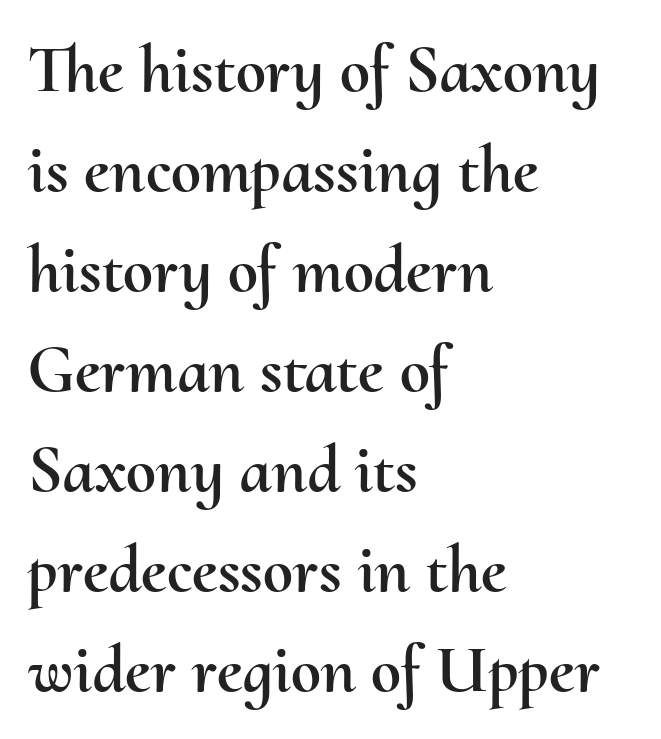
The image shows 68 px text type, upright; set left-aligned, normal line spacing (1.47x), normal letter spacing, not underlined; medium stroke contrast and a small x-height.
